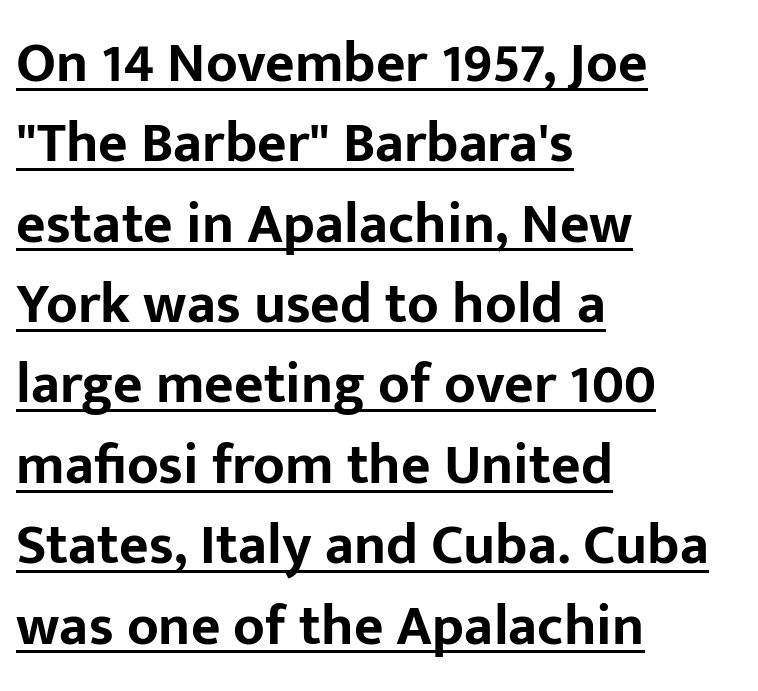
The image shows 57 px bold sans-serif type, upright; set left-aligned, normal line spacing (1.41x), normal letter spacing, underlined; low stroke contrast and a medium x-height.
